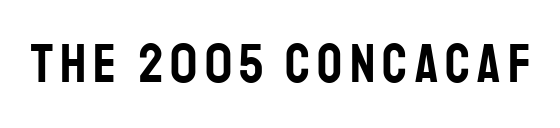
{"serif": "no", "italic": "no", "width": "condensed", "stroke_contrast": "low", "x_height": "large", "monospaced": "no", "underline": "no", "glyph_px": 55}
